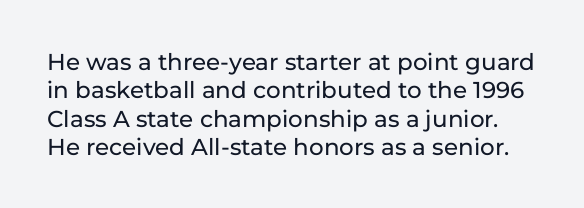
{"italic": "no", "underline": "no", "line_spacing_ratio": 1.23, "letter_spacing": "normal", "letter_spacing_em": 0.0, "glyph_px": 23}
